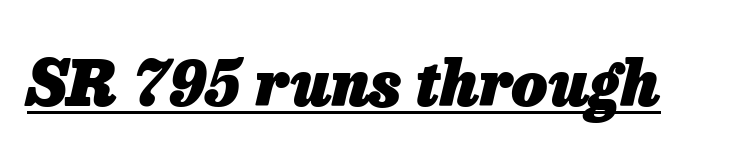
The typesetting leans heavy: a genuine bold. Here the glyphs are tracked normally, forming tight word shapes. These lines are rendered in a variable-pitch font. Italic? Definitely — the glyphs are oblique. Beneath each row of characters lies a ruled line.
